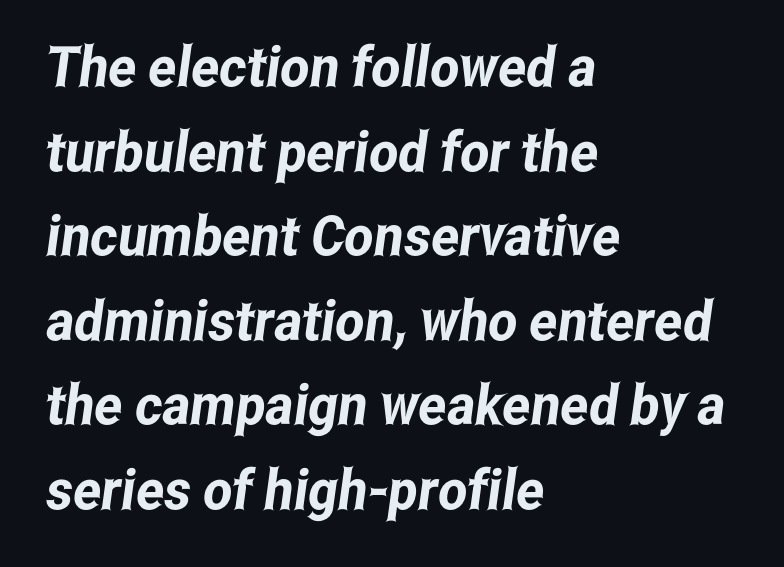
{"serif": "no", "width": "condensed", "stroke_contrast": "low", "x_height": "medium", "monospaced": "no", "underline": "no", "align": "left", "line_spacing": "normal", "line_spacing_ratio": 1.51, "letter_spacing": "normal", "letter_spacing_em": 0.0, "glyph_px": 56}
